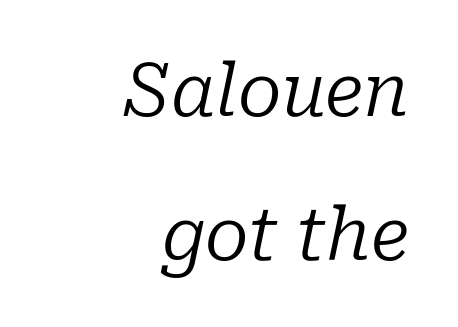
Looks like regular typesetting: each glyph gets only the width it needs. Has an underline been added? It has not. Serif or sans? Serif — the stroke terminals have little feet. The rendering applies a slant to the glyphs. Standard letterfit; no display-style spreading of the glyphs. Short and long lines alike share a common ending point at right.
